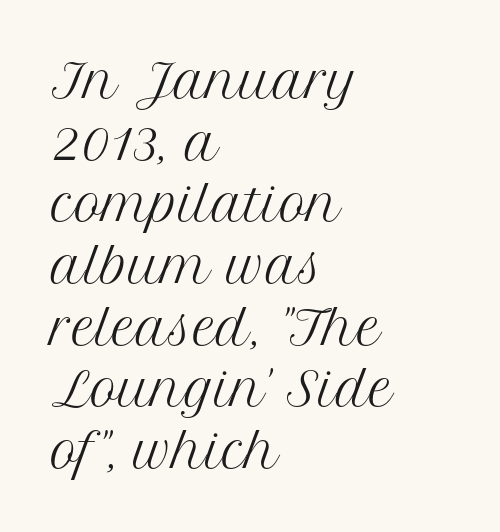
Q: Is the text bold? A: No.
Q: Is the text italic (slanted)? A: Yes.
Q: Is the typeface a serif or a sans-serif typeface? A: Serif.
Q: Is the text underlined? A: No.
Q: How is the paragraph aligned? A: Left-aligned.
Q: Is the spacing between letters normal or unusually wide? A: Normal.
Q: Is the spacing between lines tight, normal or loose? A: Normal.
Q: Width (condensed, normal, or wide)? A: Normal.
Q: Stroke contrast? A: Medium.
Q: x-height? A: Medium.
Q: Monospaced? A: No.
